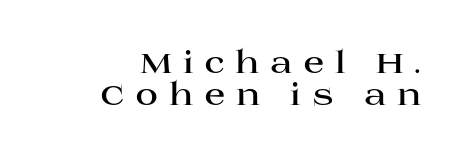
The image shows 31 px bold, wide serif type, upright; set tight line spacing (1.04x), unusually wide letter spacing (+0.34 em), not underlined; high stroke contrast and a large x-height.
